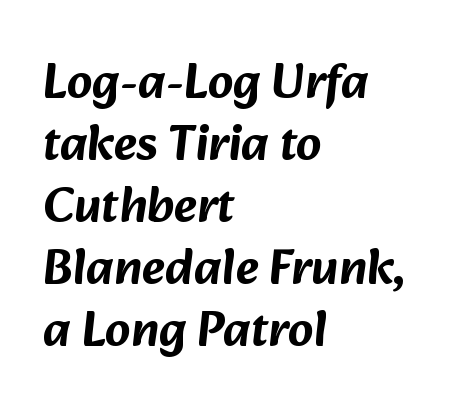
{"serif": "no", "width": "normal", "stroke_contrast": "low", "x_height": "medium", "monospaced": "no", "underline": "no", "align": "left", "line_spacing_ratio": 1.24, "letter_spacing": "normal", "letter_spacing_em": 0.0, "glyph_px": 50}
